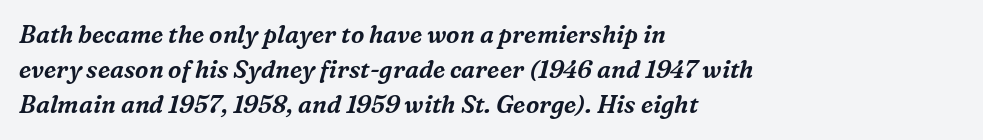
Q: Is the text italic (slanted)? A: Yes, it leans right by about 16 degrees.
Q: Is the text underlined? A: No.
Q: How is the paragraph aligned? A: Left-aligned.
Q: Is the spacing between letters normal or unusually wide? A: Normal.
Q: Is the spacing between lines tight, normal or loose? A: Normal.
